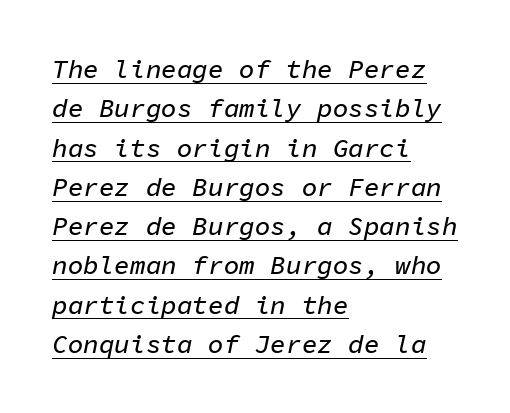
{"italic": "yes", "lean": "right", "slant_degrees": 11, "underline": "yes", "align": "left", "line_spacing": "normal", "line_spacing_ratio": 1.51, "letter_spacing": "normal", "letter_spacing_em": 0.0, "glyph_px": 26}
